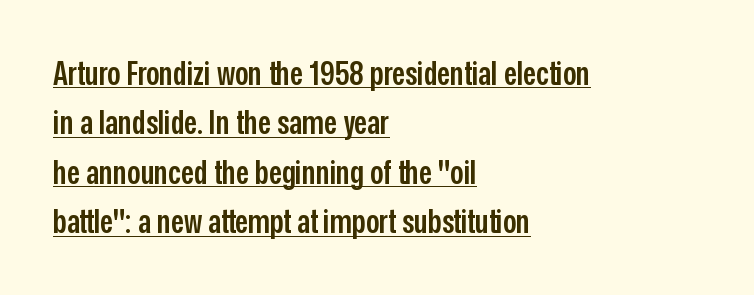
The image shows 33 px semibold, condensed sans-serif type, upright; set left-aligned, normal line spacing (1.5x), normal letter spacing, underlined; low stroke contrast and a medium x-height.
